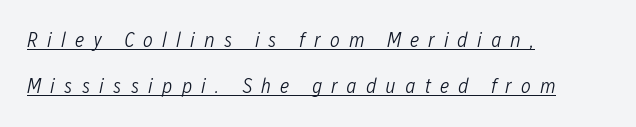
These lines stack with their left ends in a neat column. In terms of letterspacing, this is a distinctly airy, spread setting. The text carries the slant typical of an italic or oblique font. Caption: face not bold, strokes unweighted. The passage shown stacks its lines with a broad gap. Every word sits above its own underline.
